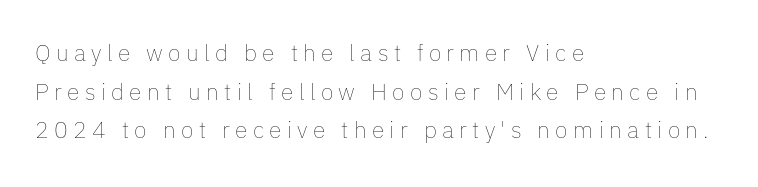
The image shows 23 px text type, upright; set left-aligned, normal line spacing (1.68x), unusually wide letter spacing (+0.23 em), not underlined.
